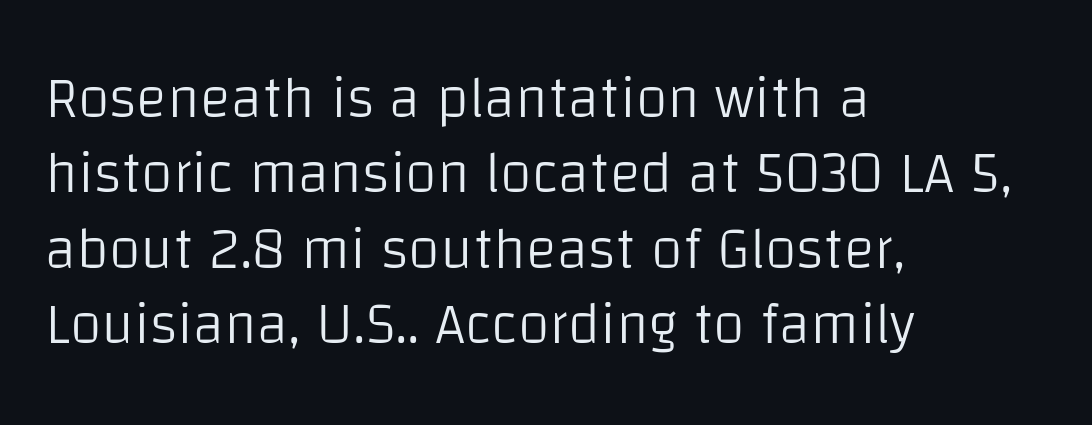
The paragraph shown leans on its left margin. The space beneath each line is pristine and unruled. When letters stand straight like this, we call the style roman or upright. The strokes carry an ordinary text weight at most. A typesetter would call this proportional, since set widths differ per character. Quick note: interline space is typical.
